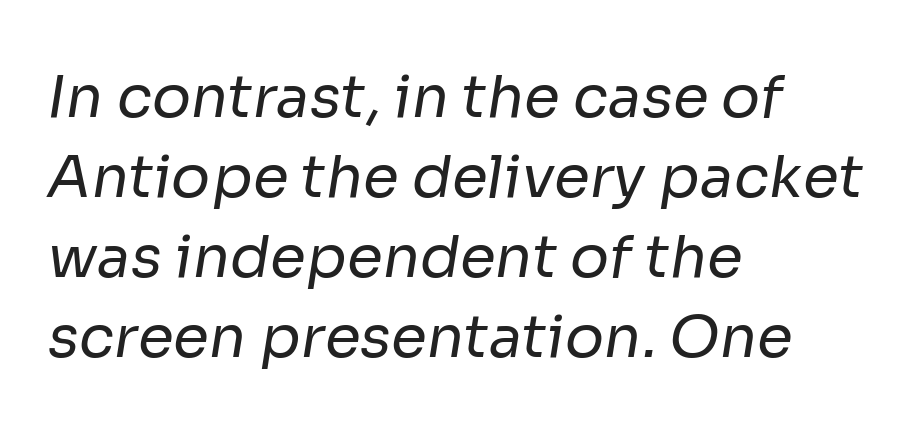
The image shows 58 px regular-weight sans-serif type; set left-aligned, normal line spacing (1.38x), normal letter spacing, not underlined; low stroke contrast and a medium x-height.
